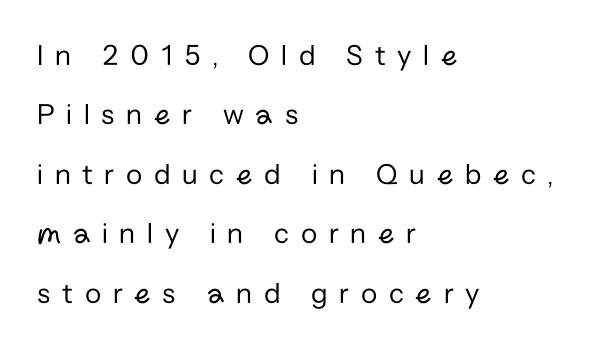
The image shows 30 px regular-weight sans-serif type, upright; set left-aligned, loose line spacing (1.98x), unusually wide letter spacing (+0.39 em), not underlined; low stroke contrast and a medium x-height.
